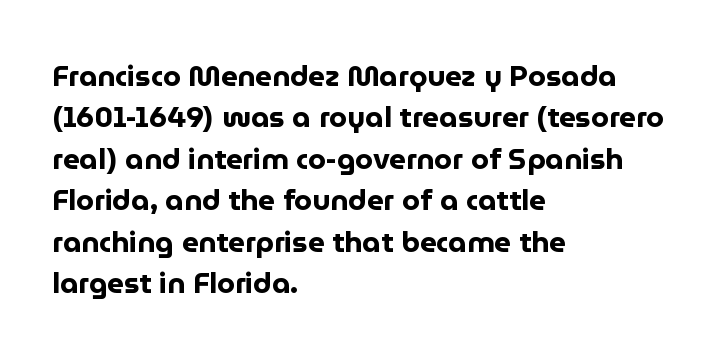
{"serif": "no", "italic": "no", "bold": "yes", "weight": "bold", "width": "normal", "stroke_contrast": "low", "x_height": "medium", "monospaced": "no", "underline": "no", "align": "left", "line_spacing": "normal", "line_spacing_ratio": 1.43, "letter_spacing": "normal", "letter_spacing_em": 0.0, "glyph_px": 29}
